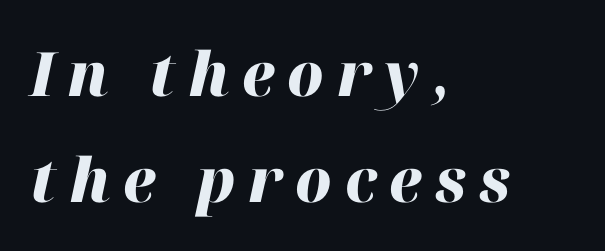
{"italic": "yes", "lean": "right", "slant_degrees": 12, "bold": "yes", "weight": "heavy", "width": "normal", "stroke_contrast": "high", "x_height": "medium", "monospaced": "no", "underline": "no", "align": "left", "line_spacing_ratio": 1.74, "letter_spacing": "wide", "letter_spacing_em": 0.21, "glyph_px": 61}
